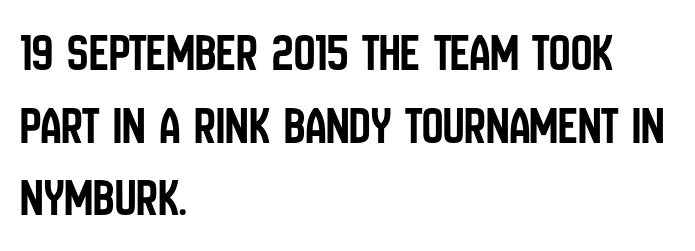
{"serif": "no", "italic": "no", "width": "condensed", "stroke_contrast": "low", "x_height": "large", "monospaced": "no", "underline": "no", "align": "left", "line_spacing": "normal", "line_spacing_ratio": 1.37, "letter_spacing": "normal", "letter_spacing_em": 0.0, "glyph_px": 53}
